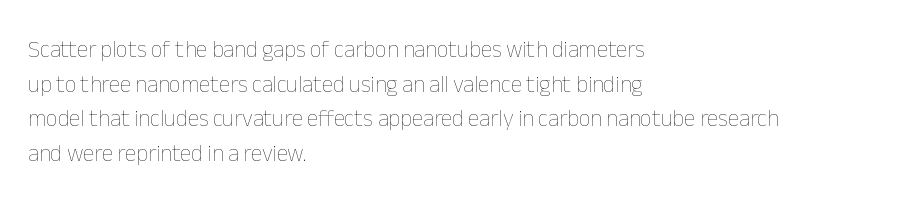
Q: Is the text bold? A: No.
Q: Is the text italic (slanted)? A: No, it is upright.
Q: Is the text underlined? A: No.
Q: How is the paragraph aligned? A: Left-aligned.
Q: Is the spacing between letters normal or unusually wide? A: Normal.
Q: Is the spacing between lines tight, normal or loose? A: Normal.
